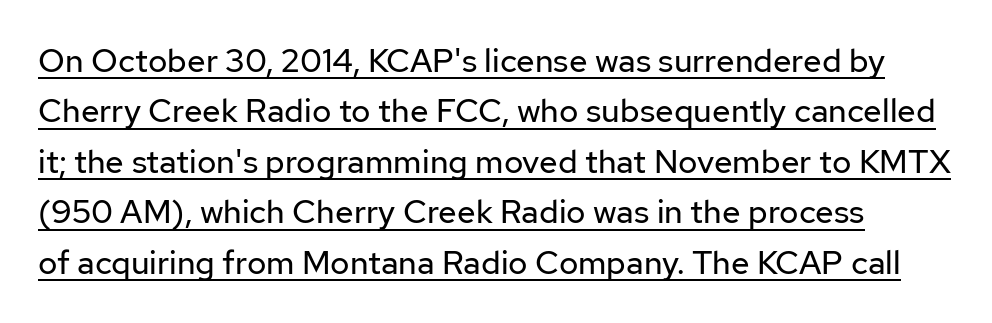
Q: Is the text bold? A: No.
Q: Is the text italic (slanted)? A: No, it is upright.
Q: Is the typeface a serif or a sans-serif typeface? A: Sans-serif.
Q: Is the text underlined? A: Yes.
Q: Is the spacing between letters normal or unusually wide? A: Normal.
Q: Is the spacing between lines tight, normal or loose? A: Normal.
Q: Width (condensed, normal, or wide)? A: Normal.
Q: Stroke contrast? A: Low.
Q: x-height? A: Medium.
Q: Monospaced? A: No.
